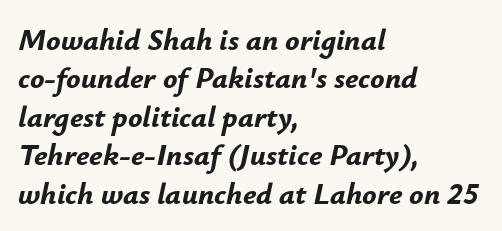
The passage shown leans; its letterforms are oblique. Caption: bold face, heavy strokes. This rendering features lettering with no underline. Visually the block forms a straight wall on the left and a jagged coastline on the right. The type is set solid horizontally, with unmodified tracking. Interline gaps are of average width in this sample.
